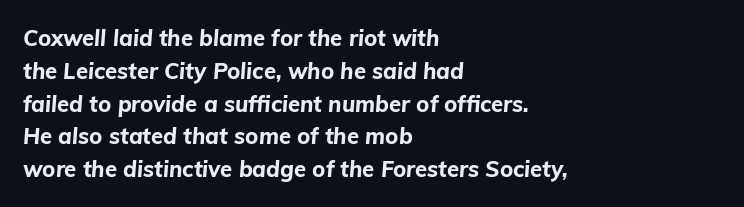
Q: Is the text bold? A: Yes.
Q: Is the text italic (slanted)? A: Yes, it leans right by about 5 degrees.
Q: Is the text underlined? A: No.
Q: How is the paragraph aligned? A: Left-aligned.
Q: Is the spacing between letters normal or unusually wide? A: Normal.
Q: Is the spacing between lines tight, normal or loose? A: Normal.
